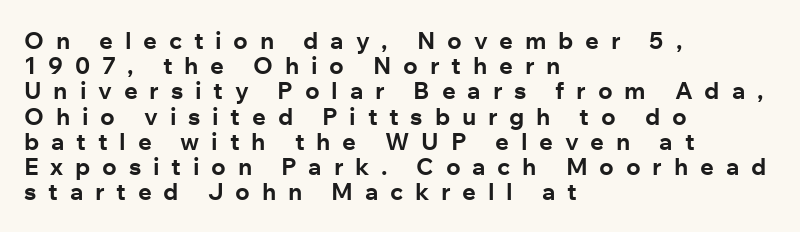
{"italic": "no", "bold": "yes", "underline": "no", "align": "left", "line_spacing": "tight", "line_spacing_ratio": 1.05, "letter_spacing": "wide", "letter_spacing_em": 0.49, "glyph_px": 24}
